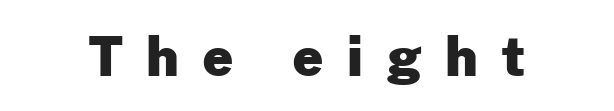
{"serif": "no", "italic": "no", "bold": "yes", "weight": "heavy", "width": "normal", "stroke_contrast": "low", "x_height": "medium", "monospaced": "no", "underline": "no", "letter_spacing": "wide", "letter_spacing_em": 0.45, "glyph_px": 53}
